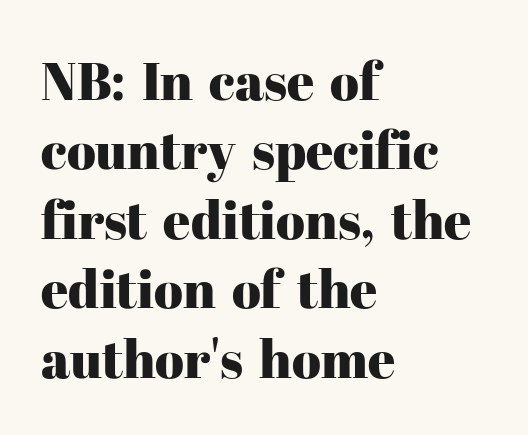
A typesetter would call this proportional, since set widths differ per character. Underline: absent. Each word holds together tightly as a unit, with standard inter-letter gaps. One glance says typical: line gaps are just what's usual.
